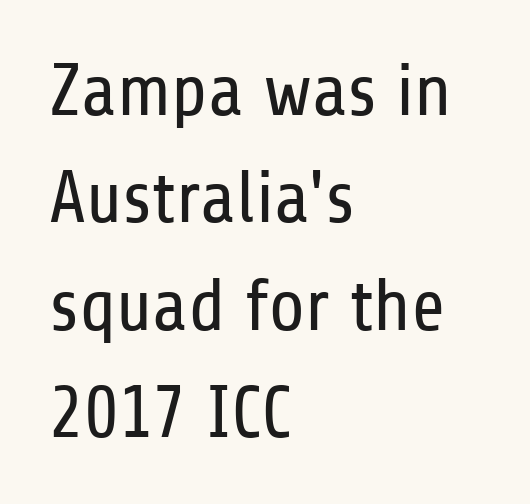
{"serif": "no", "italic": "no", "bold": "no", "weight": "regular", "width": "condensed", "stroke_contrast": "low", "x_height": "medium", "monospaced": "no", "underline": "no", "align": "left", "line_spacing": "normal", "line_spacing_ratio": 1.45, "letter_spacing": "normal", "letter_spacing_em": 0.0, "glyph_px": 74}
